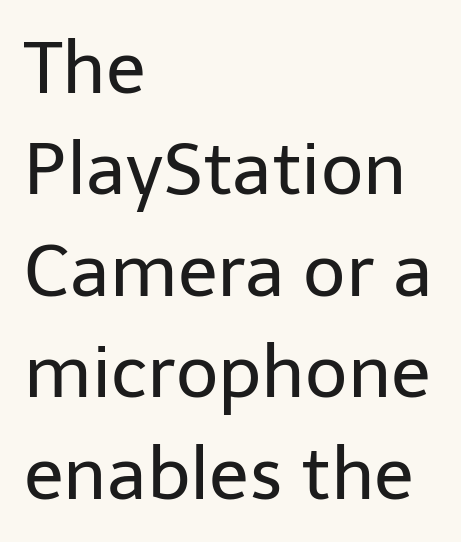
The image shows 73 px regular-weight sans-serif type, upright; set left-aligned, normal line spacing (1.39x), normal letter spacing, not underlined; low stroke contrast and a medium x-height.
